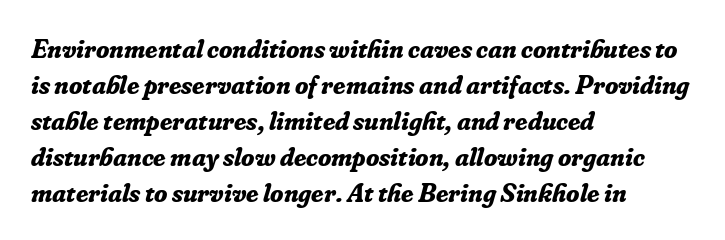
The image shows 27 px bold type, italic (leaning right); set left-aligned, normal line spacing (1.33x), normal letter spacing, not underlined.
